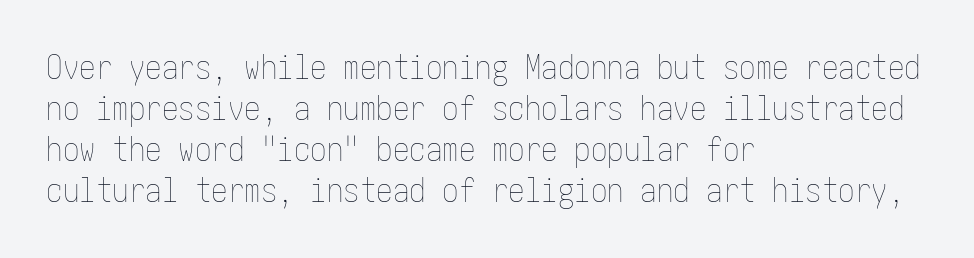
{"italic": "no", "bold": "no", "weight": "thin", "width": "condensed", "stroke_contrast": "low", "x_height": "medium", "underline": "no", "align": "left", "line_spacing_ratio": 1.24, "letter_spacing": "normal", "letter_spacing_em": 0.0, "glyph_px": 33}
